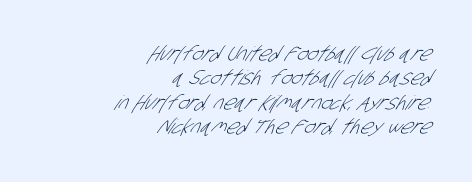
On a weight scale, this lands at 450 or below. Leftover space on each line is placed entirely before the opening word. Type without underlining. The face used here is rendered with its standard letterfit.
